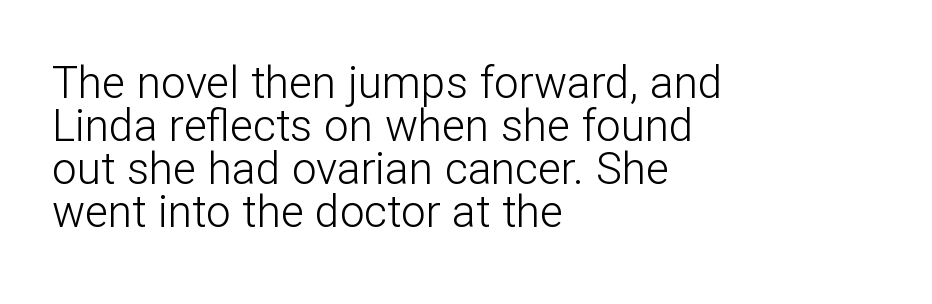
In CSS terms this would be text-align: left. If you drew a line through each stem, it would be perfectly vertical. Each new line begins almost immediately beneath the previous one. Grotesque or geometric, the face here clearly has no serifs. These lines keep a tight, regular rhythm from letter to letter. Heaviness? Minimal to ordinary, like unemphasized prose.
